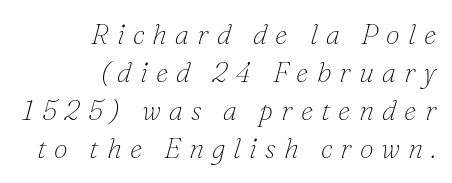
{"serif": "yes", "italic": "yes", "lean": "right", "slant_degrees": 16, "bold": "no", "weight": "thin", "width": "normal", "stroke_contrast": "low", "x_height": "small", "monospaced": "no", "underline": "no", "align": "right", "line_spacing": "normal", "line_spacing_ratio": 1.36, "letter_spacing": "wide", "letter_spacing_em": 0.29, "glyph_px": 28}
